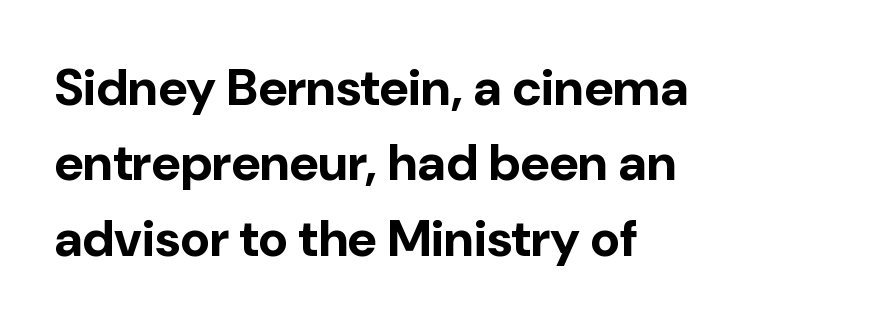
Q: Is the text bold? A: Yes.
Q: Is the text italic (slanted)? A: No, it is upright.
Q: Is the typeface a serif or a sans-serif typeface? A: Sans-serif.
Q: Is the text underlined? A: No.
Q: How is the paragraph aligned? A: Left-aligned.
Q: Is the spacing between letters normal or unusually wide? A: Normal.
Q: Is the spacing between lines tight, normal or loose? A: Normal.
Q: Width (condensed, normal, or wide)? A: Normal.
Q: Stroke contrast? A: Low.
Q: x-height? A: Medium.
Q: Monospaced? A: No.
